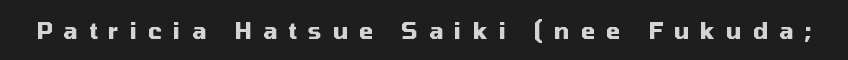
{"italic": "no", "bold": "yes", "underline": "no", "letter_spacing": "wide", "letter_spacing_em": 0.48, "glyph_px": 23}
